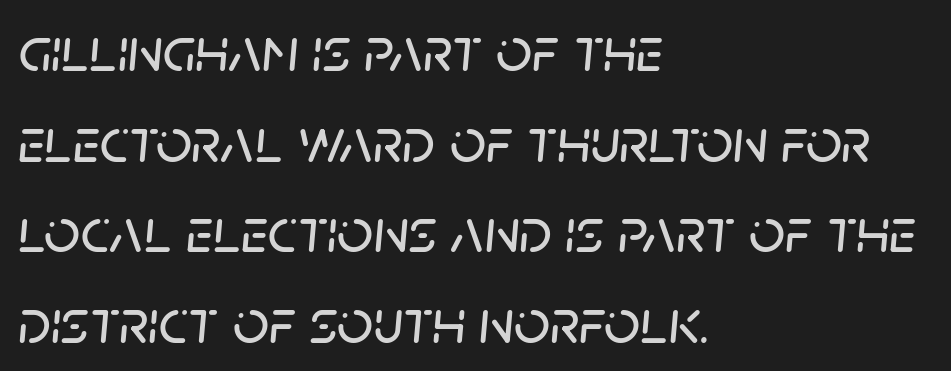
{"italic": "yes", "lean": "right", "slant_degrees": 5, "width": "normal", "stroke_contrast": "low", "x_height": "large", "monospaced": "no", "underline": "no", "align": "left", "line_spacing": "normal", "line_spacing_ratio": 1.44, "letter_spacing": "normal", "letter_spacing_em": 0.0, "glyph_px": 63}
